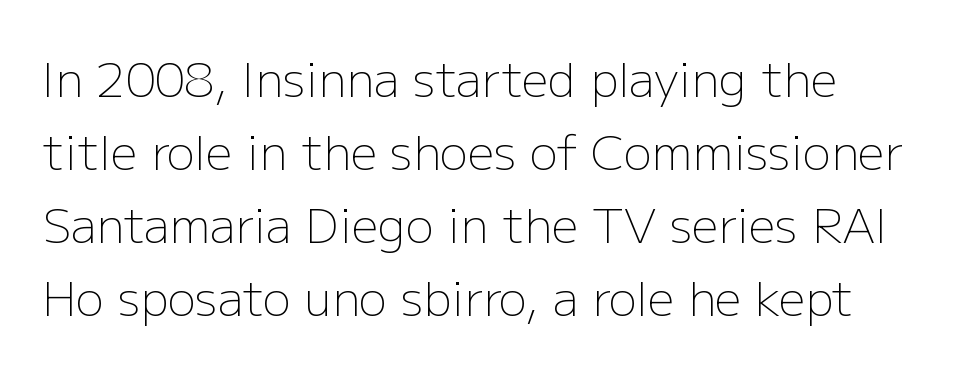
The image shows 47 px light sans-serif type, upright; set left-aligned, normal line spacing (1.55x), normal letter spacing, not underlined; low stroke contrast and a medium x-height.
